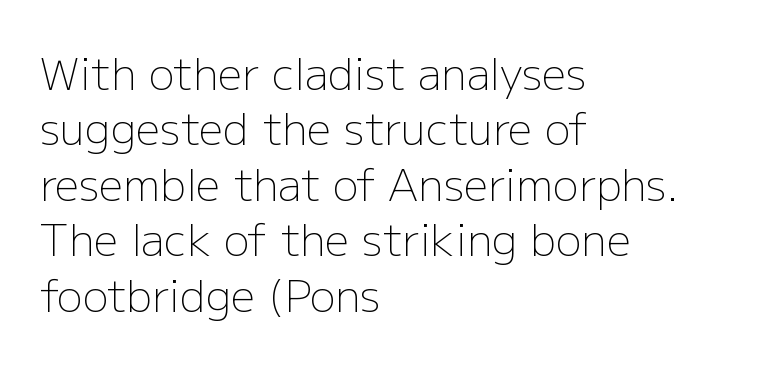
{"serif": "no", "italic": "no", "bold": "no", "weight": "light", "width": "normal", "stroke_contrast": "low", "x_height": "medium", "monospaced": "no", "underline": "no", "align": "left", "line_spacing": "normal", "line_spacing_ratio": 1.29, "letter_spacing": "normal", "letter_spacing_em": 0.0, "glyph_px": 43}
